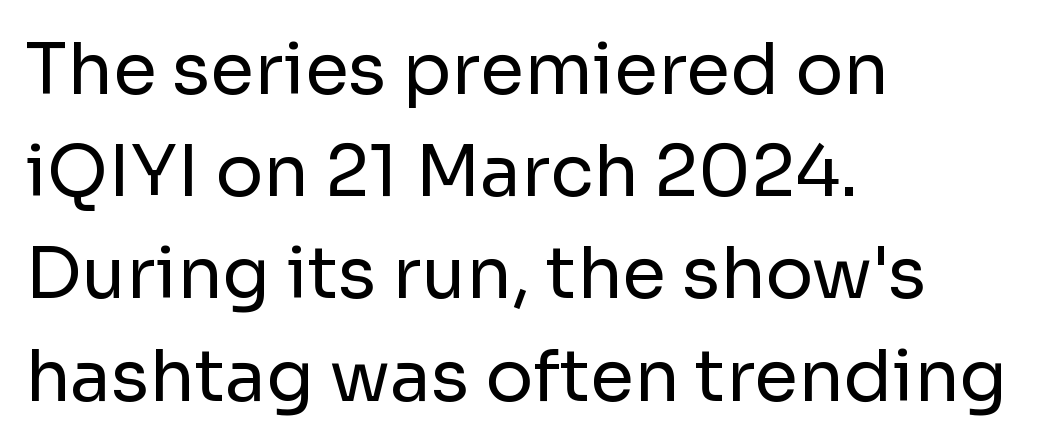
{"serif": "no", "italic": "no", "bold": "no", "weight": "regular", "width": "normal", "stroke_contrast": "low", "x_height": "medium", "monospaced": "no", "underline": "no", "align": "left", "line_spacing": "normal", "line_spacing_ratio": 1.44, "letter_spacing": "normal", "letter_spacing_em": 0.0, "glyph_px": 71}
